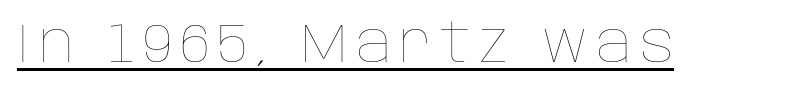
{"italic": "no", "bold": "no", "weight": "thin", "width": "normal", "stroke_contrast": "low", "x_height": "large", "monospaced": "no", "underline": "yes", "glyph_px": 56}
